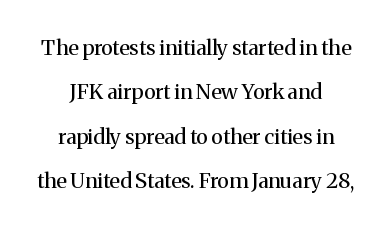
Q: Is the text bold? A: No.
Q: Is the text italic (slanted)? A: No, it is upright.
Q: Is the text underlined? A: No.
Q: How is the paragraph aligned? A: Centered.
Q: Is the spacing between letters normal or unusually wide? A: Normal.
Q: Is the spacing between lines tight, normal or loose? A: Loose.
